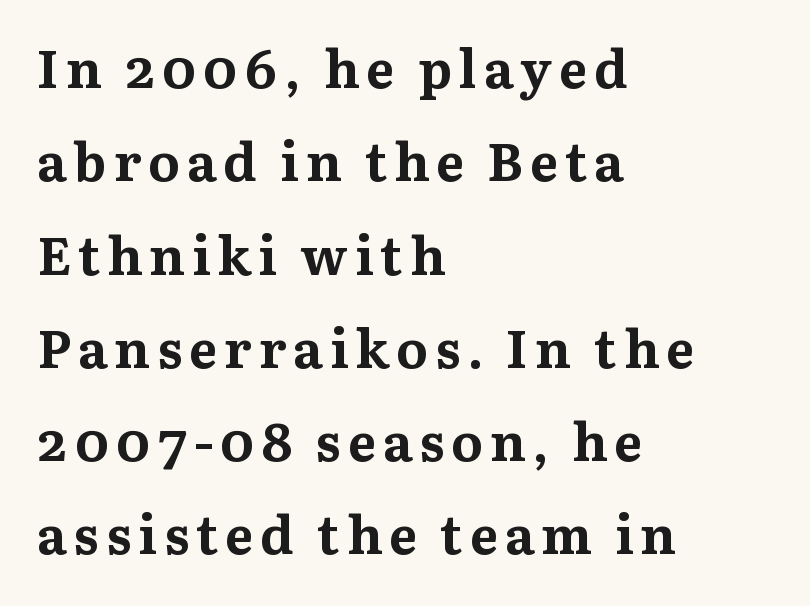
Leftover space on each line is placed entirely after the last word. This sample uses a serif face. Its strokes are broad and dark, the hallmark of bold type. The rendering uses natural spacing where letterforms have individual widths. Honestly, there is no underline to notice here at all. Upright lettering throughout.
